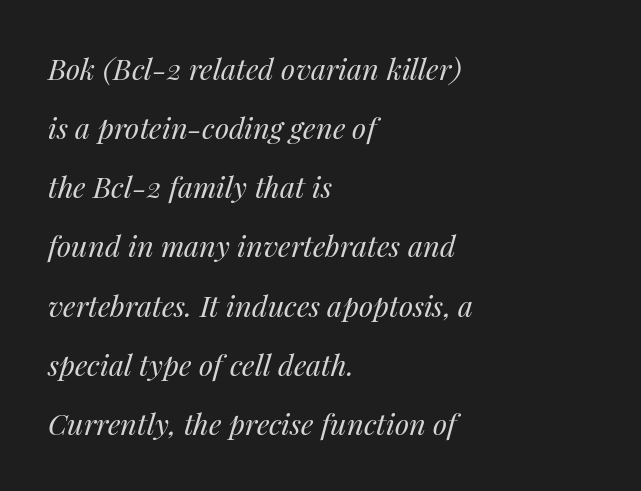
Vertical stems look standard width or narrower in stroke. The foot of each line stays bare and open. Inter-character spacing is left at the font's built-in metrics. Character widths vary here, with narrow letters taking less room than wide ones. This sample trades compactness for vertical openness between lines.
